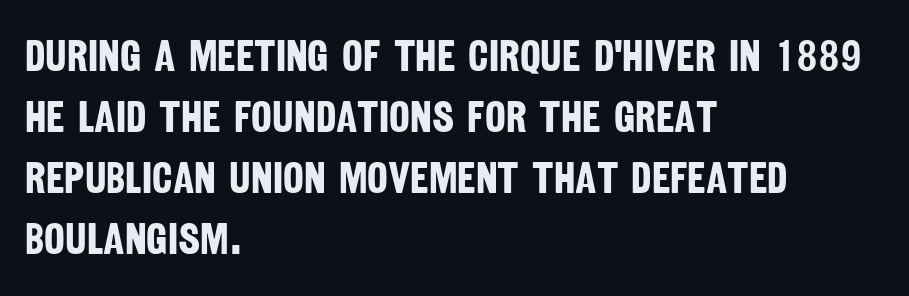
Q: Is the text bold? A: Yes.
Q: Is the typeface a serif or a sans-serif typeface? A: Sans-serif.
Q: Is the text underlined? A: No.
Q: How is the paragraph aligned? A: Left-aligned.
Q: Is the spacing between letters normal or unusually wide? A: Normal.
Q: Is the spacing between lines tight, normal or loose? A: Normal.
Q: Width (condensed, normal, or wide)? A: Condensed.
Q: Stroke contrast? A: Low.
Q: x-height? A: Large.
Q: Monospaced? A: No.
